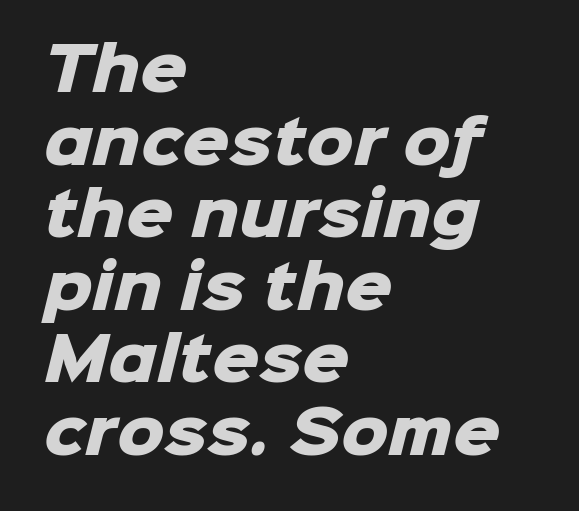
The image shows 59 px heavy sans-serif type; set left-aligned, line spacing 1.23x, normal letter spacing, not underlined; low stroke contrast and a medium x-height.
